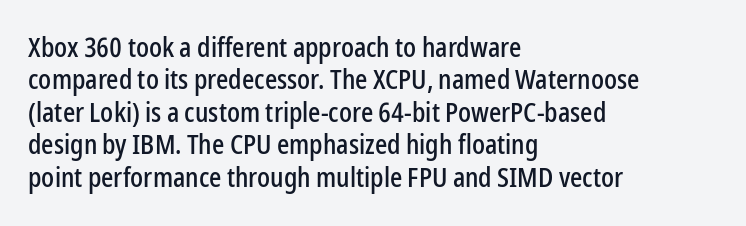
Q: Is the text italic (slanted)? A: No, it is upright.
Q: Is the text underlined? A: No.
Q: How is the paragraph aligned? A: Left-aligned.
Q: Is the spacing between letters normal or unusually wide? A: Normal.
